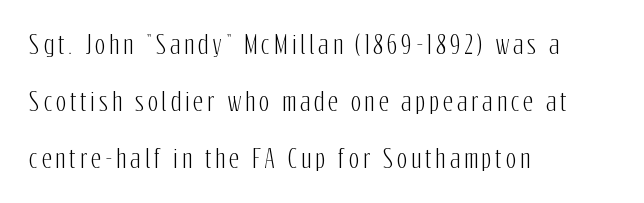
{"italic": "no", "underline": "no", "align": "left", "line_spacing": "loose", "line_spacing_ratio": 2.38, "glyph_px": 24}
